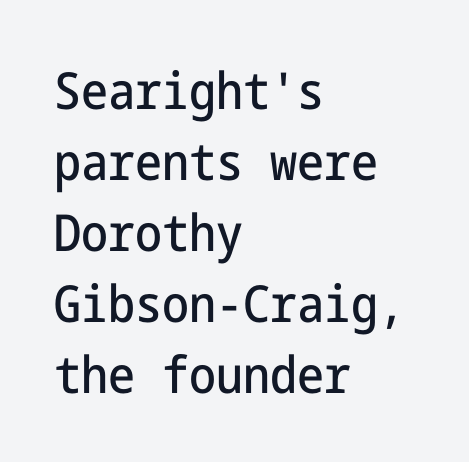
{"serif": "no", "italic": "no", "width": "condensed", "stroke_contrast": "low", "x_height": "medium", "underline": "no", "align": "left", "line_spacing": "normal", "line_spacing_ratio": 1.39, "letter_spacing": "normal", "letter_spacing_em": 0.0, "glyph_px": 51}
